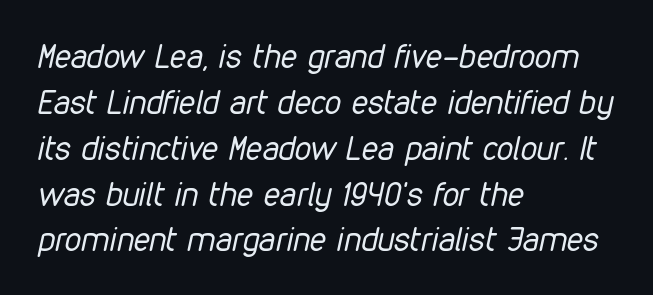
{"italic": "yes", "lean": "right", "slant_degrees": 12, "bold": "no", "weight": "regular", "width": "condensed", "stroke_contrast": "low", "x_height": "medium", "monospaced": "no", "underline": "no", "align": "left", "line_spacing": "normal", "line_spacing_ratio": 1.39, "letter_spacing": "normal", "letter_spacing_em": 0.0, "glyph_px": 33}
